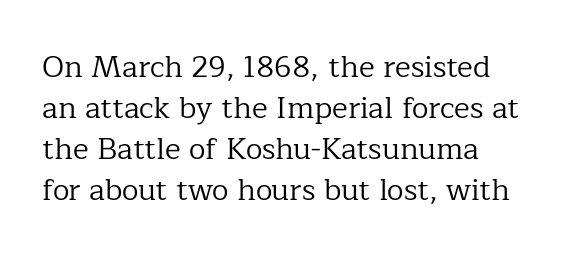
Q: Is the text bold? A: No.
Q: Is the text italic (slanted)? A: No, it is upright.
Q: Is the typeface a serif or a sans-serif typeface? A: Serif.
Q: Is the text underlined? A: No.
Q: Is the spacing between letters normal or unusually wide? A: Normal.
Q: Is the spacing between lines tight, normal or loose? A: Normal.
Q: Width (condensed, normal, or wide)? A: Normal.
Q: Stroke contrast? A: Low.
Q: x-height? A: Medium.
Q: Monospaced? A: No.
